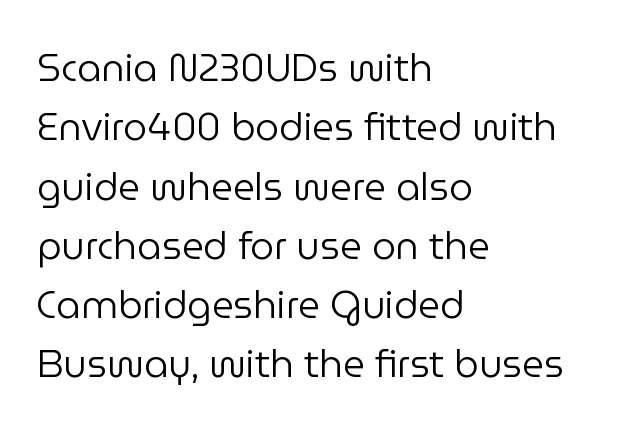
{"serif": "no", "italic": "no", "bold": "no", "weight": "regular", "width": "normal", "stroke_contrast": "low", "x_height": "medium", "monospaced": "no", "underline": "no", "align": "left", "line_spacing": "normal", "line_spacing_ratio": 1.56, "letter_spacing": "normal", "letter_spacing_em": 0.0, "glyph_px": 38}
